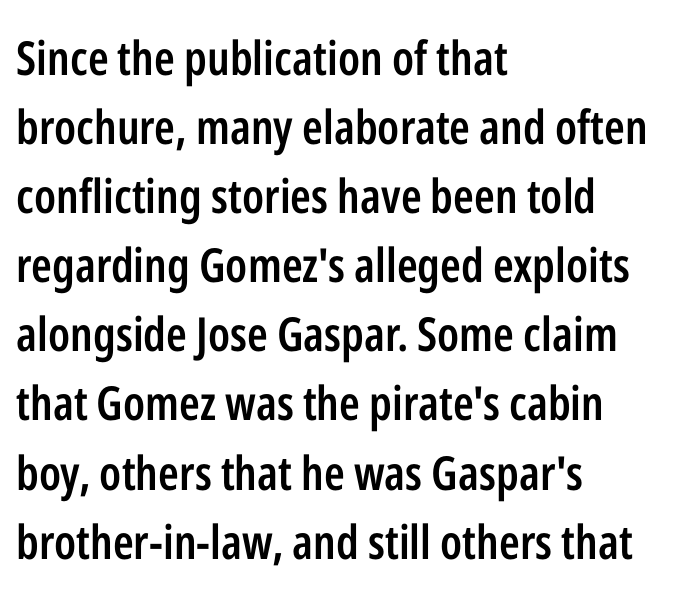
Q: Is the text bold? A: Semi-bold.
Q: Is the text italic (slanted)? A: No, it is upright.
Q: Is the typeface a serif or a sans-serif typeface? A: Sans-serif.
Q: Is the text underlined? A: No.
Q: How is the paragraph aligned? A: Left-aligned.
Q: Is the spacing between letters normal or unusually wide? A: Normal.
Q: Is the spacing between lines tight, normal or loose? A: Normal.
Q: Width (condensed, normal, or wide)? A: Condensed.
Q: Stroke contrast? A: Low.
Q: x-height? A: Medium.
Q: Monospaced? A: No.
